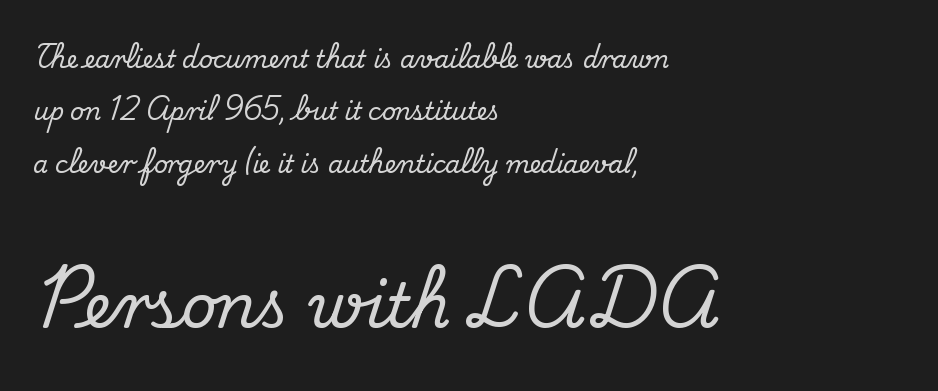
The image shows 61 px serif type; set left-aligned, loose line spacing (2.18x), normal letter spacing, not underlined; the second (bottom) block is 2.54x larger; medium stroke contrast and a small x-height.
